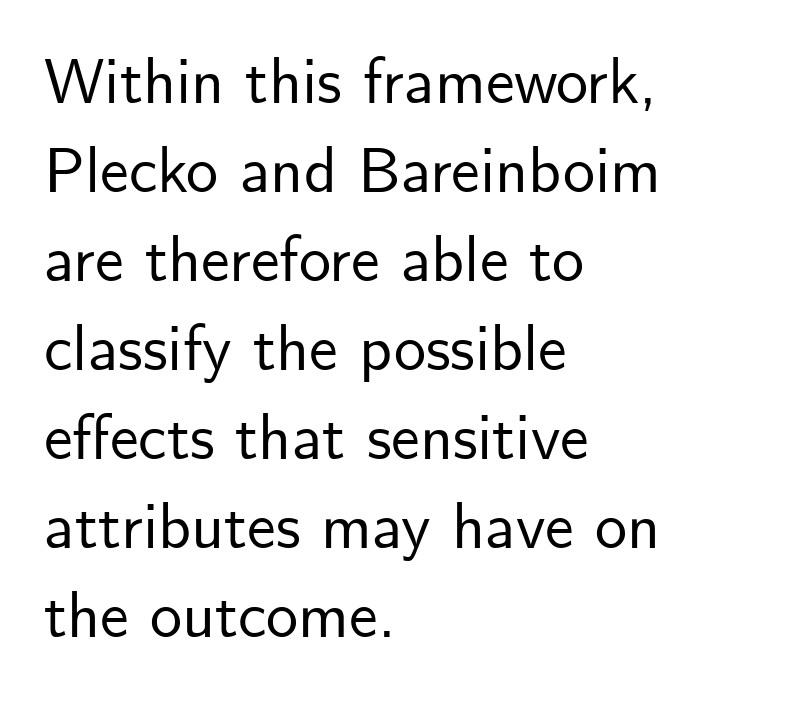
{"serif": "no", "italic": "no", "width": "normal", "stroke_contrast": "low", "x_height": "small", "monospaced": "no", "underline": "no", "align": "left", "line_spacing": "normal", "line_spacing_ratio": 1.39, "letter_spacing": "normal", "letter_spacing_em": 0.0, "glyph_px": 64}
